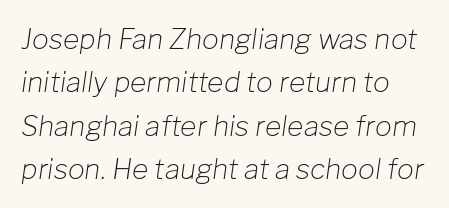
Q: Is the text bold? A: No.
Q: Is the text italic (slanted)? A: Yes, it leans right by about 8 degrees.
Q: Is the text underlined? A: No.
Q: Is the spacing between letters normal or unusually wide? A: Normal.
Q: Is the spacing between lines tight, normal or loose? A: Normal.
Q: Width (condensed, normal, or wide)? A: Normal.
Q: Stroke contrast? A: Low.
Q: x-height? A: Medium.
Q: Monospaced? A: No.
